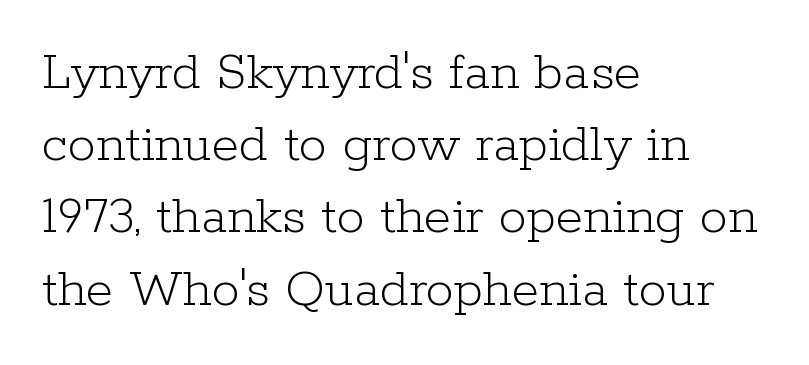
A typesetter would call this leading conventional body-copy spacing. Tracking here is standard; glyphs follow each other at the usual distance. The characters are drawn with everyday or finer stroke widths. Here the designer chose a conventional face with non-uniform glyph widths. Do the letters lean? They stand straight.
